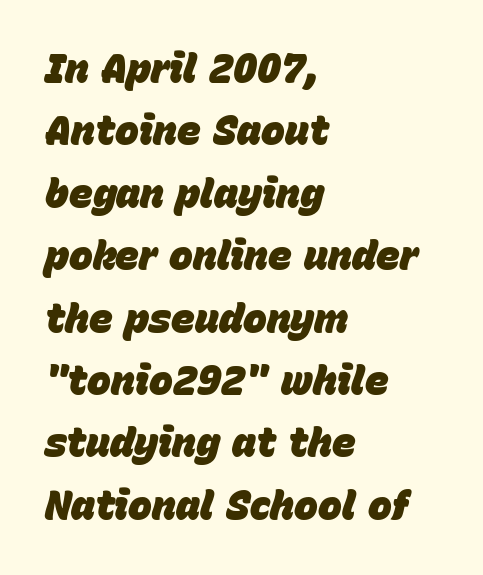
Q: Is the text bold? A: Yes.
Q: Is the text italic (slanted)? A: Yes, it leans right by about 15 degrees.
Q: Is the text underlined? A: No.
Q: How is the paragraph aligned? A: Left-aligned.
Q: Is the spacing between letters normal or unusually wide? A: Normal.
Q: Is the spacing between lines tight, normal or loose? A: Normal.
Q: Width (condensed, normal, or wide)? A: Normal.
Q: Stroke contrast? A: Low.
Q: x-height? A: Large.
Q: Monospaced? A: No.
